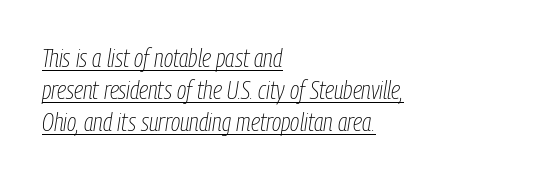
Q: Is the text bold? A: No.
Q: Is the text italic (slanted)? A: Yes, it leans right by about 9 degrees.
Q: Is the text underlined? A: Yes.
Q: How is the paragraph aligned? A: Left-aligned.
Q: Is the spacing between letters normal or unusually wide? A: Normal.
Q: Is the spacing between lines tight, normal or loose? A: Normal.
